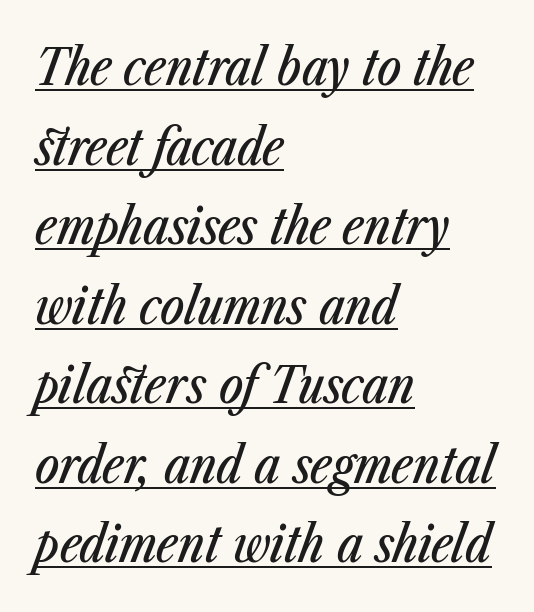
Students, observe: this is what conventionally led text looks like. The paragraph has a hard left edge and a soft right edge. Between one letter and the next there's only the usual sliver of space. The rendered words wear a rule along their underside. The whole block is typeset with a tilt. Here the designer chose a conventional face with non-uniform glyph widths.
